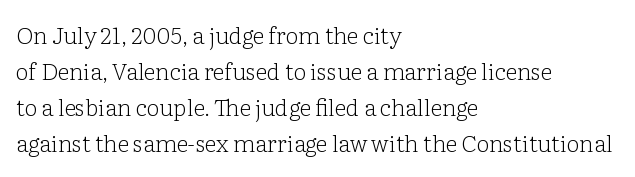
The image shows 23 px text type, upright; set left-aligned, normal line spacing (1.57x), normal letter spacing, not underlined.
